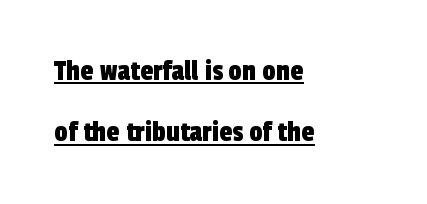
The image shows 30 px condensed sans-serif type; set left-aligned, loose line spacing (2.05x), normal letter spacing, underlined; a medium x-height.
